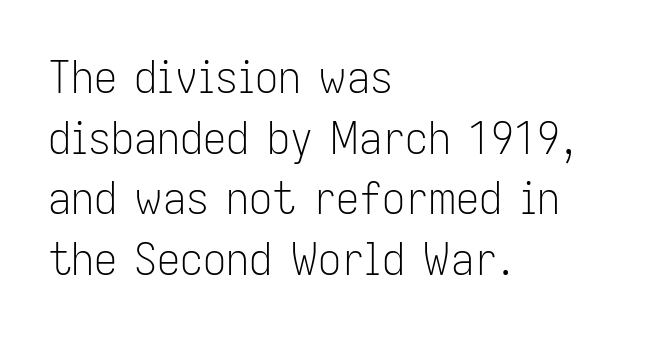
Q: Is the text bold? A: No.
Q: Is the text italic (slanted)? A: No, it is upright.
Q: Is the typeface a serif or a sans-serif typeface? A: Sans-serif.
Q: Is the text underlined? A: No.
Q: How is the paragraph aligned? A: Left-aligned.
Q: Is the spacing between letters normal or unusually wide? A: Normal.
Q: Is the spacing between lines tight, normal or loose? A: Normal.
Q: Width (condensed, normal, or wide)? A: Condensed.
Q: Stroke contrast? A: Low.
Q: x-height? A: Medium.
Q: Monospaced? A: No.
